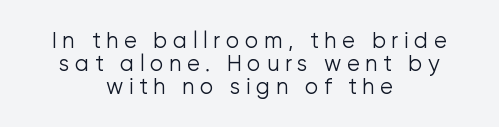
Q: Is the text bold? A: No.
Q: Is the text italic (slanted)? A: No, it is upright.
Q: Is the text underlined? A: No.
Q: How is the paragraph aligned? A: Centered.
Q: Is the spacing between letters normal or unusually wide? A: Unusually wide.
Q: Is the spacing between lines tight, normal or loose? A: Tight.
